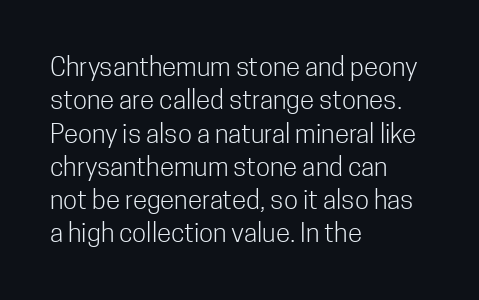
Q: Is the text bold? A: No.
Q: Is the text italic (slanted)? A: No, it is upright.
Q: Is the text underlined? A: No.
Q: How is the paragraph aligned? A: Left-aligned.
Q: Is the spacing between letters normal or unusually wide? A: Normal.
Q: Is the spacing between lines tight, normal or loose? A: Normal.
